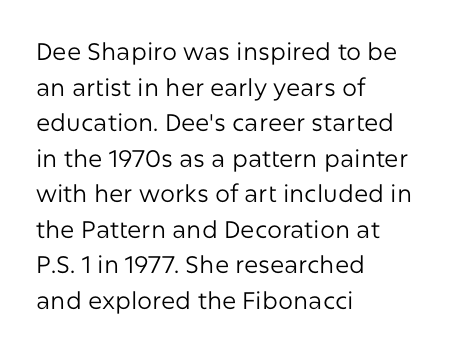
{"italic": "no", "bold": "no", "underline": "no", "align": "left", "line_spacing": "normal", "line_spacing_ratio": 1.48, "letter_spacing": "normal", "letter_spacing_em": 0.0, "glyph_px": 24}
